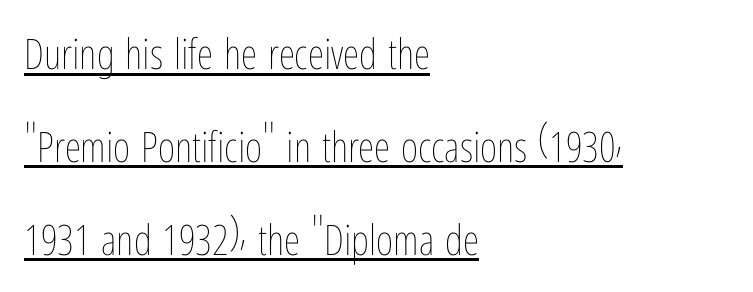
Q: Is the text bold? A: No.
Q: Is the text italic (slanted)? A: No, it is upright.
Q: Is the text underlined? A: Yes.
Q: How is the paragraph aligned? A: Left-aligned.
Q: Is the spacing between letters normal or unusually wide? A: Normal.
Q: Is the spacing between lines tight, normal or loose? A: Loose.
Q: Width (condensed, normal, or wide)? A: Condensed.
Q: Stroke contrast? A: Low.
Q: x-height? A: Medium.
Q: Monospaced? A: No.
